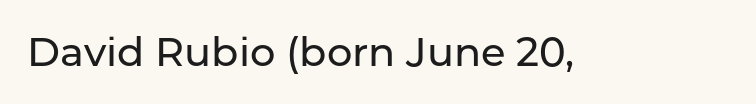
Every stem runs plumb, perpendicular to the baseline. The foot of each line stays bare and open. Here the designer chose a conventional face with non-uniform glyph widths. This rendering leaves character spacing at its baseline value.
